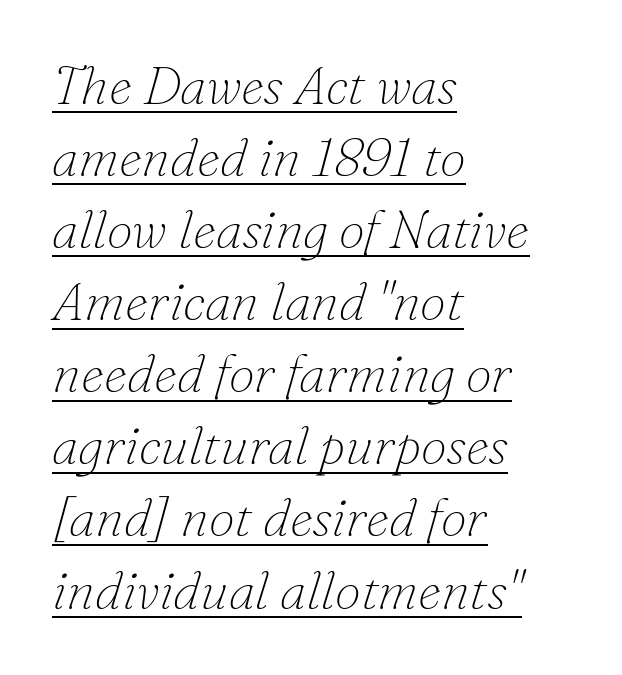
The image shows 53 px thin serif type, italic (leaning right); set left-aligned, normal line spacing (1.36x), normal letter spacing, underlined; low stroke contrast and a small x-height.
